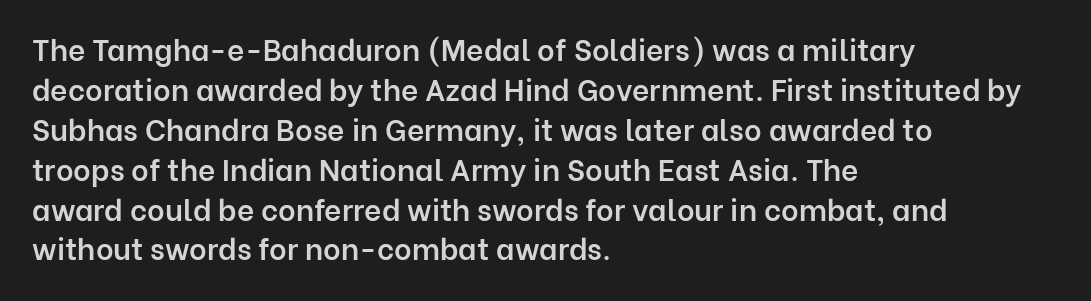
The image shows 30 px semibold sans-serif type, upright; set left-aligned, normal line spacing (1.33x), normal letter spacing, not underlined; low stroke contrast and a medium x-height.
